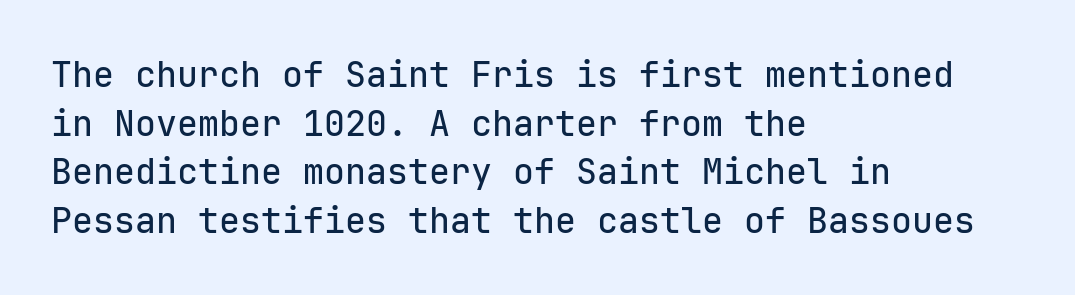
The image shows 35 px sans-serif type, upright, monospaced; set left-aligned, normal line spacing (1.39x), normal letter spacing, not underlined; low stroke contrast and a medium x-height.
